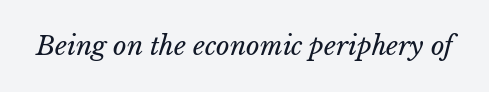
{"italic": "yes", "lean": "right", "slant_degrees": 15, "bold": "no", "underline": "no", "letter_spacing": "normal", "letter_spacing_em": 0.0, "glyph_px": 26}
